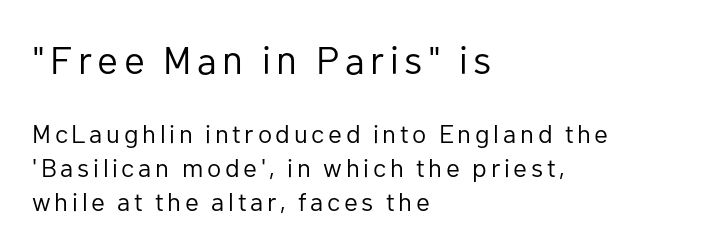
Line spacing here is normal. The paragraph has a hard left edge and a soft right edge. Has an underline been added? It has not. Grotesque or geometric, the face here clearly has no serifs.
